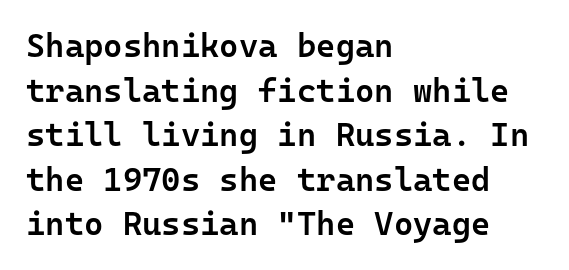
{"serif": "no", "italic": "no", "bold": "semi", "weight": "semibold", "width": "normal", "stroke_contrast": "low", "x_height": "medium", "monospaced": "yes", "underline": "no", "align": "left", "line_spacing": "normal", "line_spacing_ratio": 1.35, "letter_spacing": "normal", "letter_spacing_em": 0.0, "glyph_px": 33}
